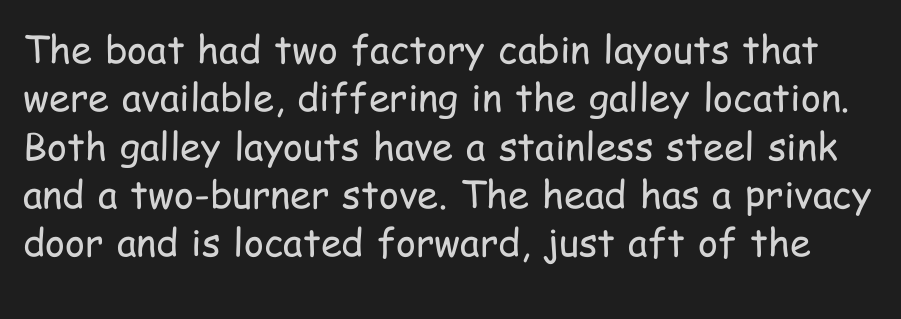
{"serif": "no", "italic": "no", "bold": "no", "weight": "regular", "width": "condensed", "stroke_contrast": "low", "x_height": "medium", "monospaced": "no", "underline": "no", "line_spacing": "normal", "line_spacing_ratio": 1.27, "letter_spacing": "normal", "letter_spacing_em": 0.0, "glyph_px": 38}
